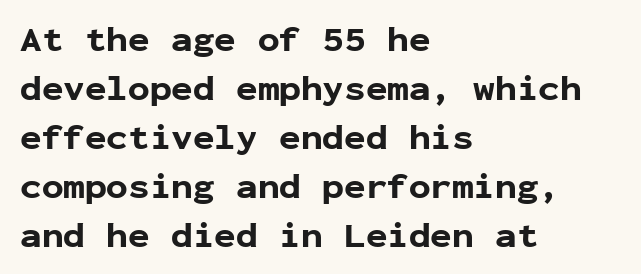
The image shows 36 px bold sans-serif type, upright, monospaced; set left-aligned, normal line spacing (1.36x), normal letter spacing, not underlined; low stroke contrast and a medium x-height.
